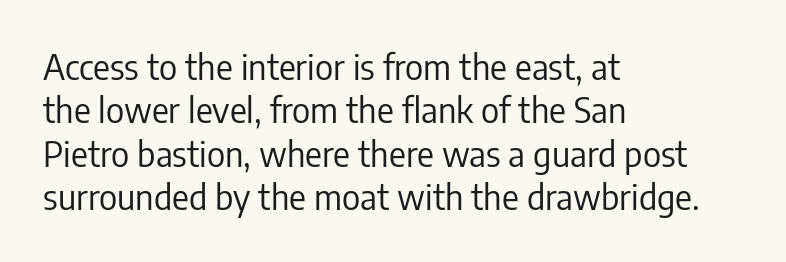
Q: Is the text bold? A: No.
Q: Is the text italic (slanted)? A: No, it is upright.
Q: Is the typeface a serif or a sans-serif typeface? A: Sans-serif.
Q: Is the text underlined? A: No.
Q: How is the paragraph aligned? A: Left-aligned.
Q: Is the spacing between letters normal or unusually wide? A: Normal.
Q: Width (condensed, normal, or wide)? A: Condensed.
Q: Stroke contrast? A: Low.
Q: x-height? A: Medium.
Q: Monospaced? A: No.
